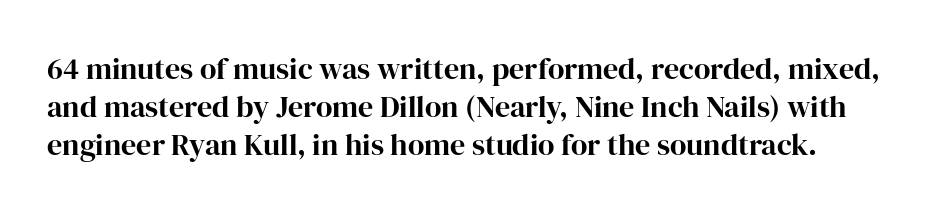
{"serif": "yes", "italic": "no", "bold": "yes", "weight": "bold", "width": "normal", "stroke_contrast": "high", "x_height": "medium", "monospaced": "no", "underline": "no", "align": "left", "line_spacing": "normal", "line_spacing_ratio": 1.26, "letter_spacing": "normal", "letter_spacing_em": 0.0, "glyph_px": 30}
